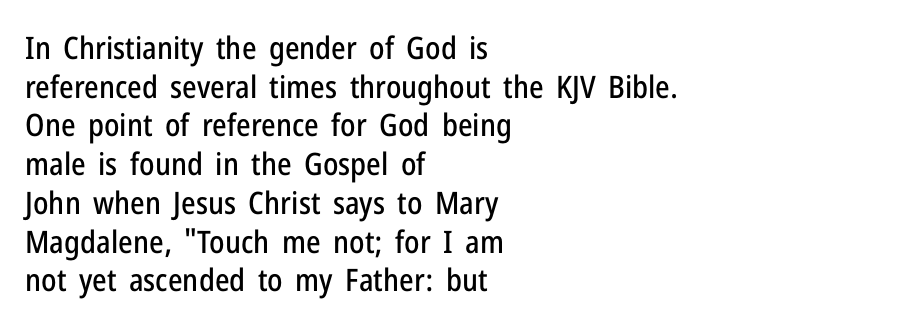
The font family rendered here belongs to the sans-serif group. Do the characters align in a grid? No, the font is proportional. Honestly, there is no underline to notice here at all. Normally led — the rows are evenly, conventionally spaced.
